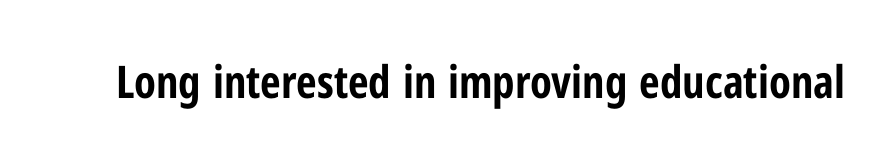
{"serif": "no", "italic": "no", "bold": "yes", "weight": "bold", "width": "condensed", "stroke_contrast": "low", "x_height": "medium", "monospaced": "no", "underline": "no", "letter_spacing": "normal", "letter_spacing_em": 0.0, "glyph_px": 45}
